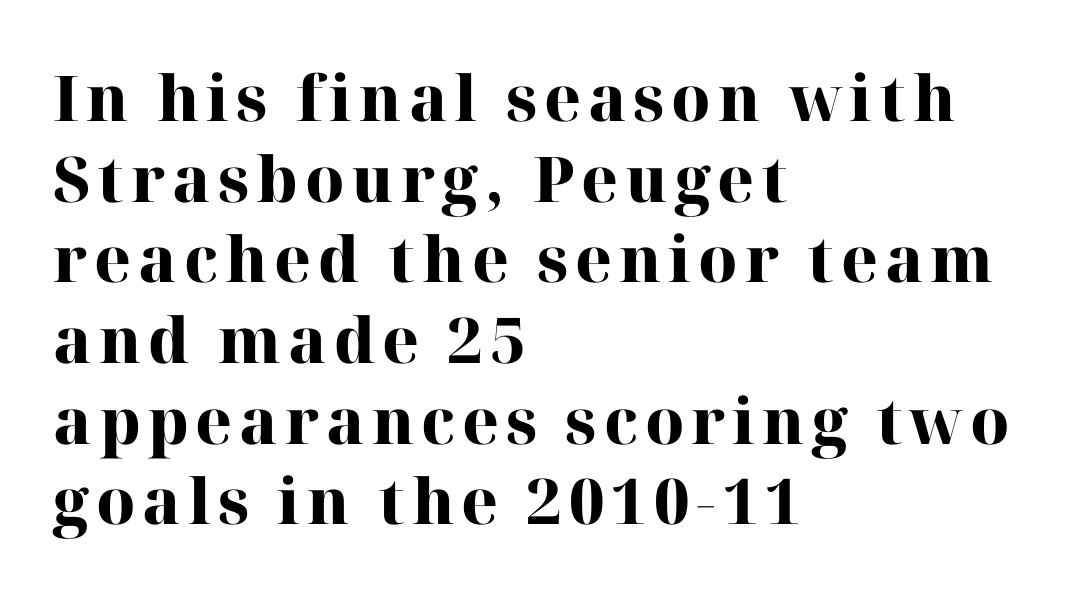
The image shows 63 px heavy serif type, upright; set left-aligned, normal line spacing (1.28x), not underlined; high stroke contrast and a medium x-height.
